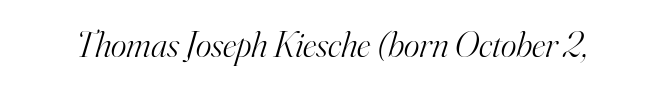
Check the space under the baseline: it is left empty. The weight tops out at a normal text grade. Here the glyphs are tracked normally, forming tight word shapes. Here the designer chose a conventional face with non-uniform glyph widths.
